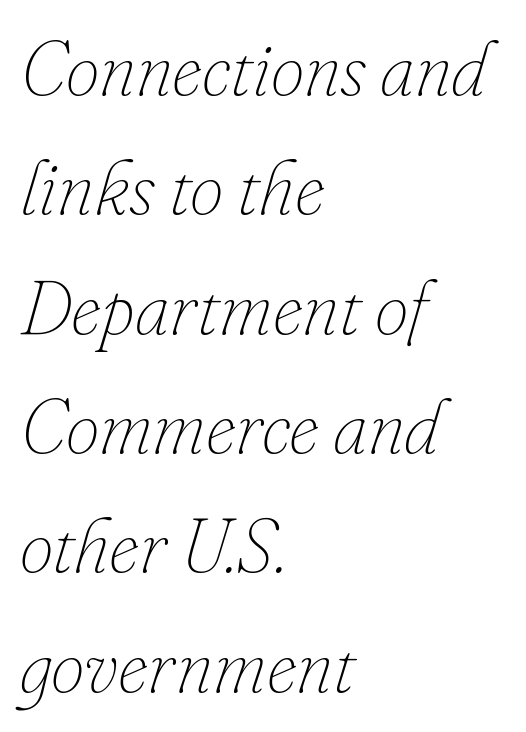
Q: Is the text bold? A: No.
Q: Is the text italic (slanted)? A: Yes, it leans right by about 16 degrees.
Q: Is the text underlined? A: No.
Q: How is the paragraph aligned? A: Left-aligned.
Q: Is the spacing between letters normal or unusually wide? A: Normal.
Q: Is the spacing between lines tight, normal or loose? A: Normal.
Q: Width (condensed, normal, or wide)? A: Normal.
Q: Stroke contrast? A: Low.
Q: x-height? A: Small.
Q: Monospaced? A: No.
